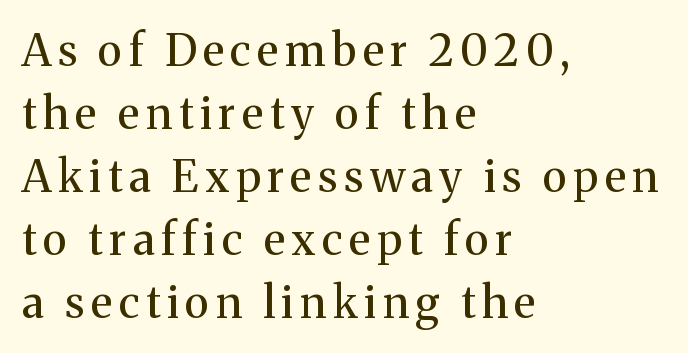
Q: Is the text bold? A: No.
Q: Is the text italic (slanted)? A: No, it is upright.
Q: Is the typeface a serif or a sans-serif typeface? A: Serif.
Q: Is the text underlined? A: No.
Q: How is the paragraph aligned? A: Left-aligned.
Q: Is the spacing between lines tight, normal or loose? A: Normal.
Q: Width (condensed, normal, or wide)? A: Normal.
Q: Stroke contrast? A: Medium.
Q: x-height? A: Medium.
Q: Monospaced? A: No.
